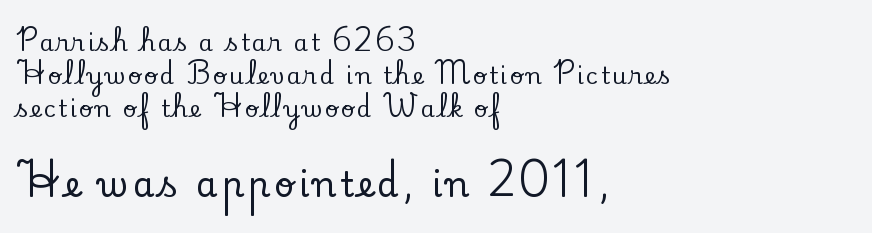
The image shows 35 px serif type, upright; set left-aligned, normal line spacing (1.44x), not underlined; the second (bottom) block is 1.52x larger; low stroke contrast and a small x-height.
